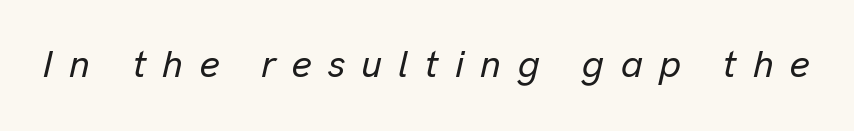
What stands out about the letter spacing? Its width — letters are far apart. Is the type slanted? Yes — the strokes lean at a clear angle. Underline: absent. The letters advance in unequal steps, a hallmark of proportional type.
